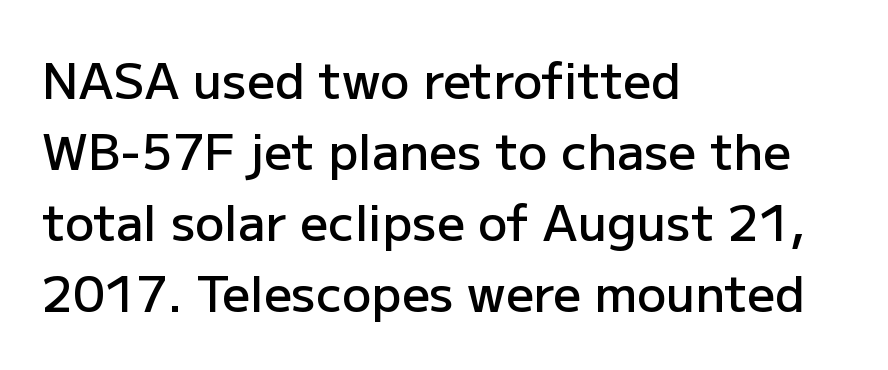
{"serif": "no", "italic": "no", "bold": "semi", "weight": "semibold", "width": "normal", "stroke_contrast": "low", "x_height": "medium", "monospaced": "no", "underline": "no", "align": "left", "line_spacing": "normal", "line_spacing_ratio": 1.45, "letter_spacing": "normal", "letter_spacing_em": 0.0, "glyph_px": 49}
